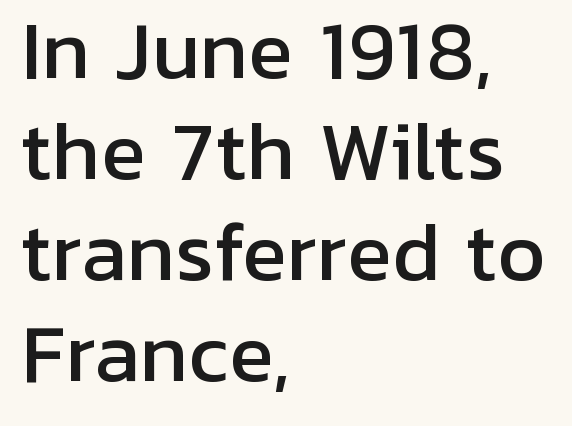
The image shows 76 px sans-serif type, upright; set left-aligned, normal line spacing (1.33x), normal letter spacing, not underlined; low stroke contrast and a medium x-height.
